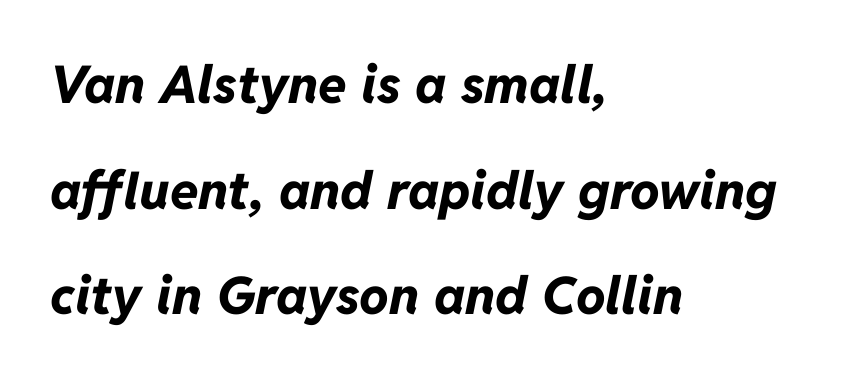
Q: Is the text bold? A: Yes.
Q: Is the text italic (slanted)? A: Yes, it leans right by about 11 degrees.
Q: Is the text underlined? A: No.
Q: How is the paragraph aligned? A: Left-aligned.
Q: Is the spacing between letters normal or unusually wide? A: Normal.
Q: Is the spacing between lines tight, normal or loose? A: Loose.
Q: Width (condensed, normal, or wide)? A: Normal.
Q: Stroke contrast? A: Low.
Q: x-height? A: Medium.
Q: Monospaced? A: No.
